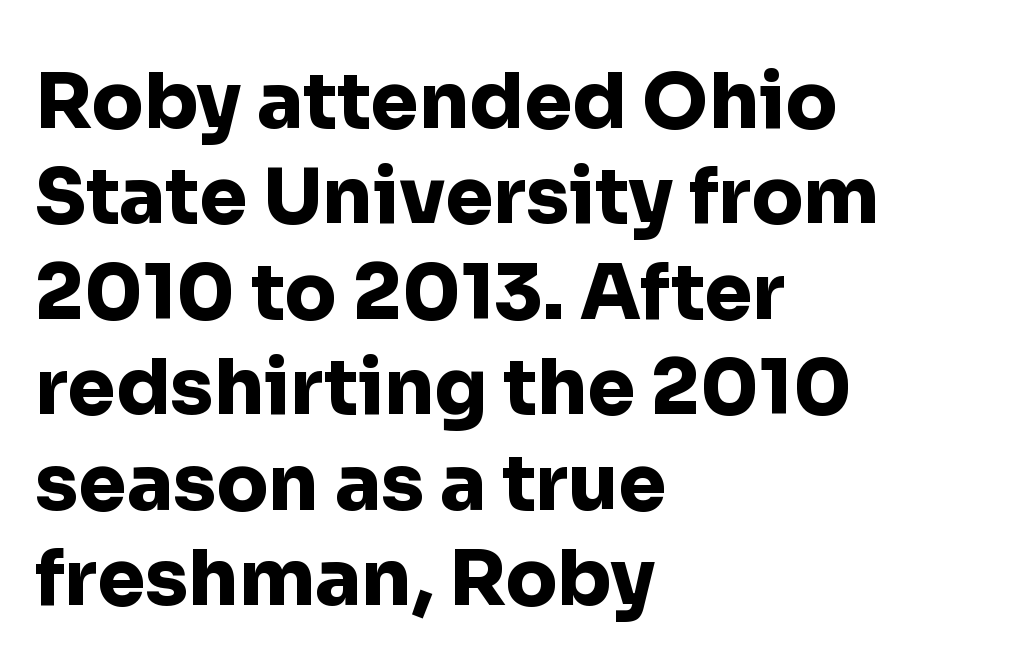
Spacing between characters is what you'd get straight out of the box. The lines are quadded left. Looks like regular typesetting: each glyph gets only the width it needs. The glyphs have the mass of a bold cut. No word sits above an underline. Nope, not italic — everything's standing straight.
